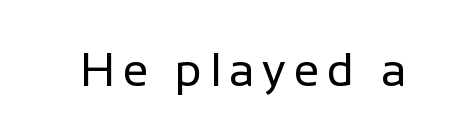
{"serif": "no", "italic": "no", "bold": "no", "weight": "regular", "width": "normal", "stroke_contrast": "low", "x_height": "medium", "monospaced": "no", "underline": "no", "glyph_px": 46}
